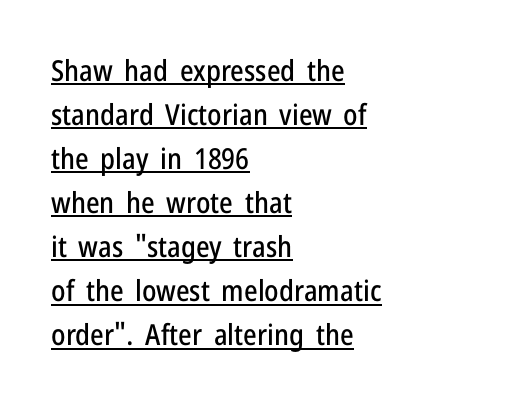
Q: Is the text italic (slanted)? A: No, it is upright.
Q: Is the typeface a serif or a sans-serif typeface? A: Sans-serif.
Q: Is the text underlined? A: Yes.
Q: How is the paragraph aligned? A: Left-aligned.
Q: Is the spacing between letters normal or unusually wide? A: Normal.
Q: Is the spacing between lines tight, normal or loose? A: Normal.
Q: Width (condensed, normal, or wide)? A: Condensed.
Q: Stroke contrast? A: Low.
Q: x-height? A: Medium.
Q: Monospaced? A: No.
